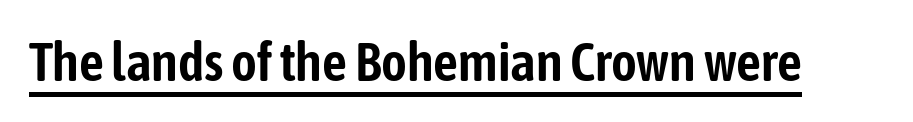
{"serif": "no", "italic": "no", "width": "condensed", "stroke_contrast": "low", "x_height": "medium", "monospaced": "no", "underline": "yes", "letter_spacing": "normal", "letter_spacing_em": 0.0, "glyph_px": 55}
